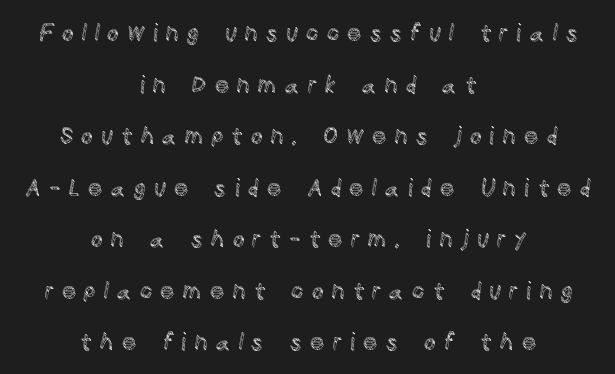
{"underline": "no", "align": "center", "line_spacing": "loose", "line_spacing_ratio": 2.24, "letter_spacing": "wide", "letter_spacing_em": 0.34, "glyph_px": 23}
